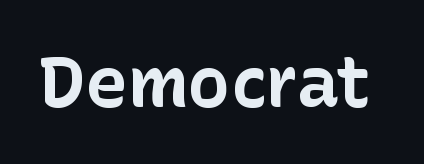
The axis of the letterforms is exactly vertical. Default kerning and tracking; the words read as compact shapes. The typeface chosen for these lines omits serifs. Emphasis by weight is at full strength: bold.
